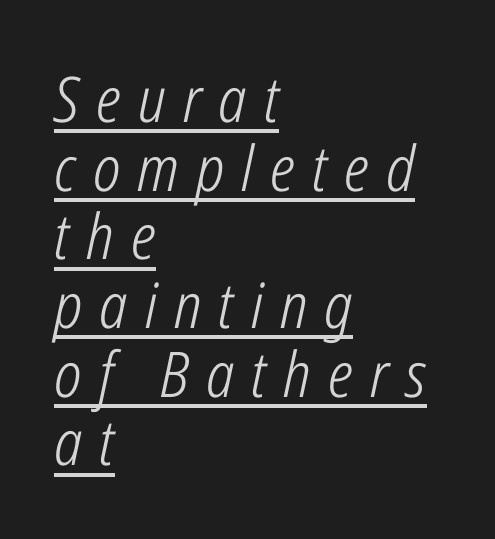
{"italic": "yes", "lean": "right", "slant_degrees": 12, "bold": "no", "weight": "light", "width": "condensed", "stroke_contrast": "low", "x_height": "medium", "monospaced": "no", "underline": "yes", "align": "left", "line_spacing": "tight", "line_spacing_ratio": 1.09, "letter_spacing": "wide", "letter_spacing_em": 0.27, "glyph_px": 63}
